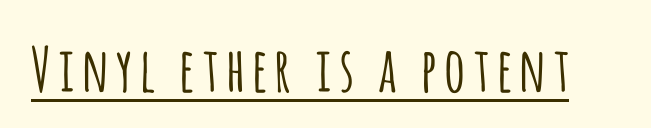
Q: Is the text italic (slanted)? A: No, it is upright.
Q: Is the typeface a serif or a sans-serif typeface? A: Sans-serif.
Q: Is the text underlined? A: Yes.
Q: Width (condensed, normal, or wide)? A: Condensed.
Q: Stroke contrast? A: Low.
Q: x-height? A: Large.
Q: Monospaced? A: No.
